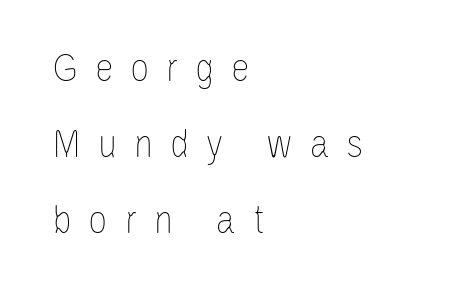
The image shows 42 px thin, condensed type, upright; set left-aligned, line spacing 1.81x, unusually wide letter spacing (+0.4 em), not underlined; low stroke contrast and a large x-height.
